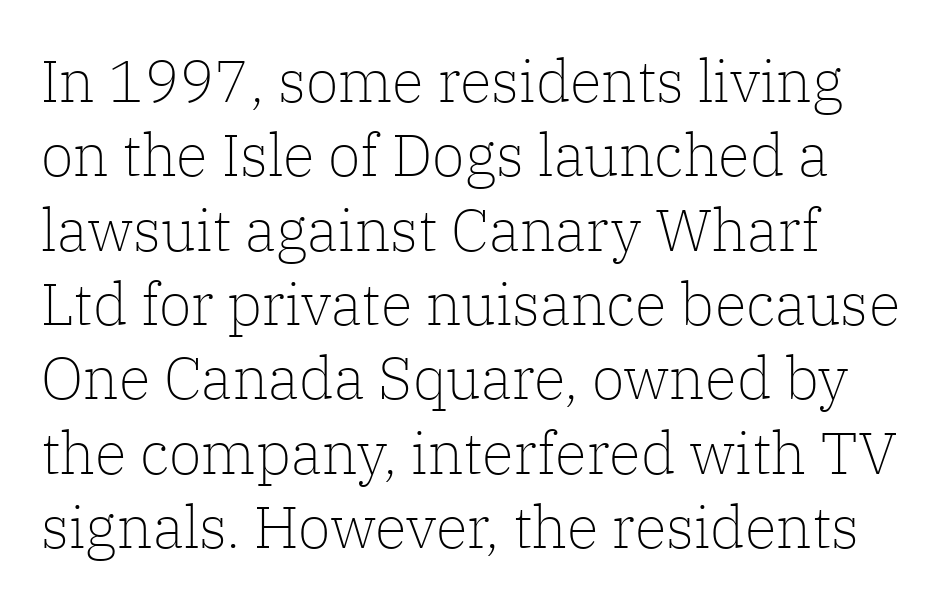
{"serif": "yes", "italic": "no", "bold": "no", "weight": "light", "width": "normal", "stroke_contrast": "low", "x_height": "medium", "monospaced": "no", "underline": "no", "line_spacing": "normal", "line_spacing_ratio": 1.26, "letter_spacing": "normal", "letter_spacing_em": 0.0, "glyph_px": 59}
